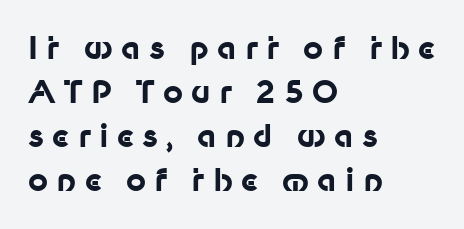
{"serif": "no", "italic": "no", "bold": "yes", "weight": "bold", "width": "normal", "stroke_contrast": "low", "x_height": "medium", "monospaced": "no", "underline": "no", "align": "left", "line_spacing": "normal", "line_spacing_ratio": 1.42, "letter_spacing": "wide", "letter_spacing_em": 0.27, "glyph_px": 31}
